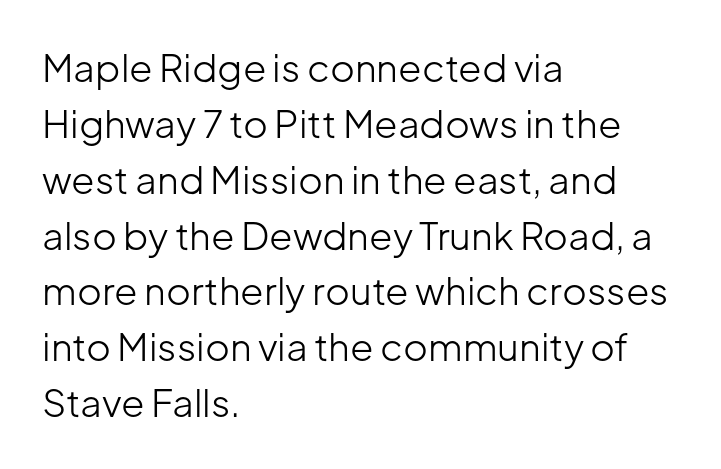
Q: Is the text bold? A: No.
Q: Is the text italic (slanted)? A: No, it is upright.
Q: Is the typeface a serif or a sans-serif typeface? A: Sans-serif.
Q: Is the text underlined? A: No.
Q: How is the paragraph aligned? A: Left-aligned.
Q: Is the spacing between letters normal or unusually wide? A: Normal.
Q: Is the spacing between lines tight, normal or loose? A: Normal.
Q: Width (condensed, normal, or wide)? A: Normal.
Q: Stroke contrast? A: Low.
Q: x-height? A: Medium.
Q: Monospaced? A: No.
